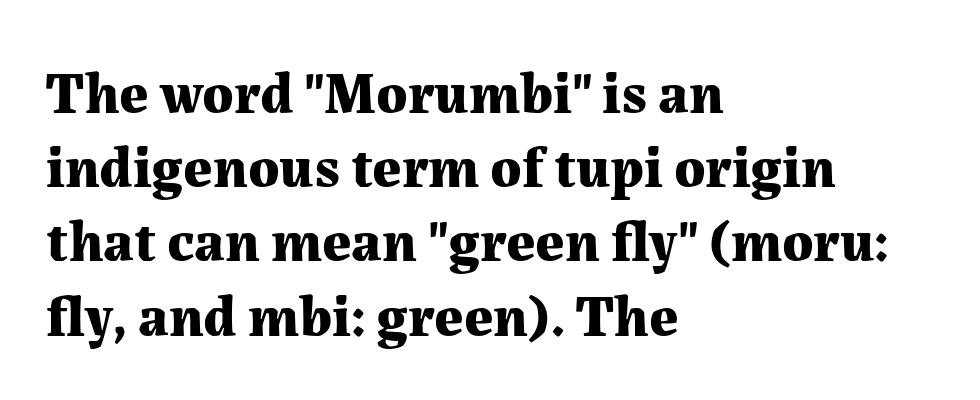
Glyph-to-glyph distance matches everyday printed text. Unlike italic type, these characters show no tilt at all. Stroke thickness is high; the sample reads as a true bold. One glance says typical: line gaps are just what's usual.
